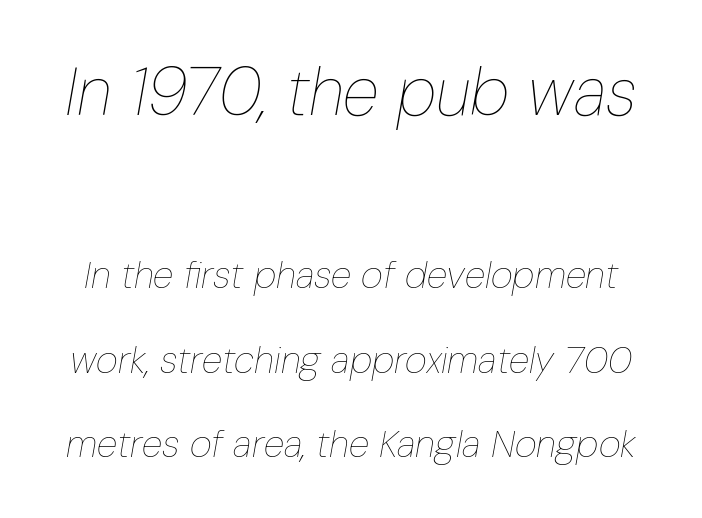
Compare the two chunks: the upper has the greater cap height. The font is comparable to plain body text, perhaps lighter. Note the varied advance widths — an 'i' is clearly narrower than an 'm'. The strip under each line holds only bare page. The vertical gap from one line to the next is large. Inter-character spacing is left at the font's built-in metrics.
